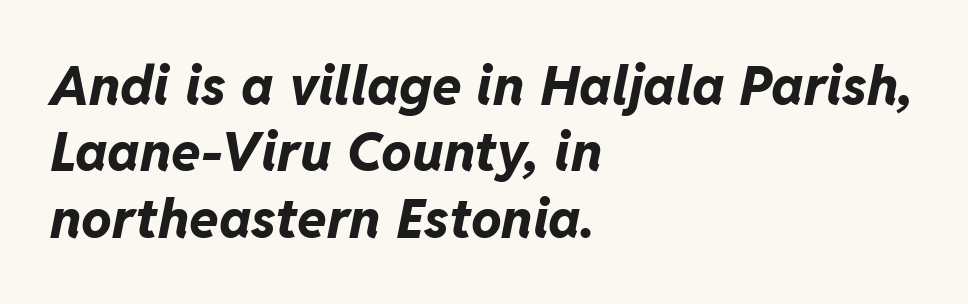
{"italic": "yes", "lean": "right", "slant_degrees": 11, "bold": "yes", "weight": "bold", "width": "normal", "stroke_contrast": "low", "x_height": "medium", "monospaced": "no", "underline": "no", "align": "left", "line_spacing_ratio": 1.23, "letter_spacing": "normal", "letter_spacing_em": 0.0, "glyph_px": 54}
